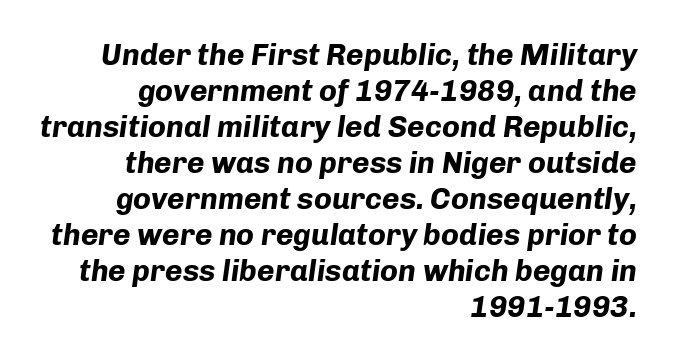
Q: Is the text bold? A: Yes.
Q: Is the text italic (slanted)? A: Yes, it leans right by about 8 degrees.
Q: Is the text underlined? A: No.
Q: How is the paragraph aligned? A: Right-aligned.
Q: Is the spacing between letters normal or unusually wide? A: Normal.
Q: Width (condensed, normal, or wide)? A: Normal.
Q: Stroke contrast? A: Low.
Q: x-height? A: Medium.
Q: Monospaced? A: No.
